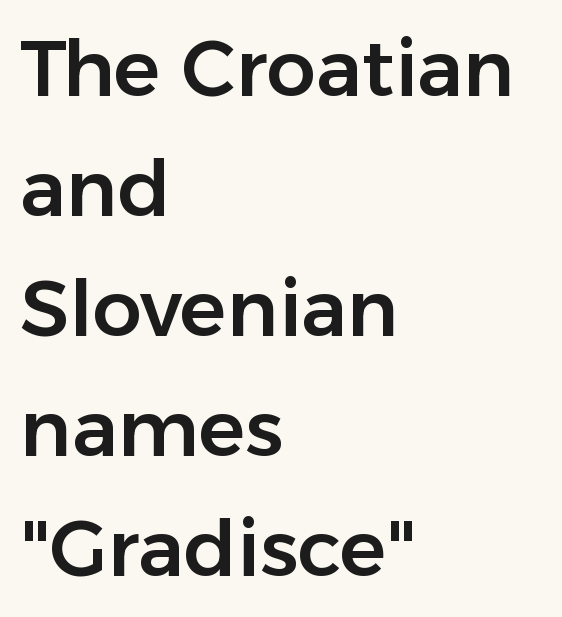
{"serif": "no", "italic": "no", "width": "normal", "stroke_contrast": "low", "x_height": "medium", "monospaced": "no", "underline": "no", "align": "left", "line_spacing": "normal", "line_spacing_ratio": 1.54, "letter_spacing": "normal", "letter_spacing_em": 0.0, "glyph_px": 78}
